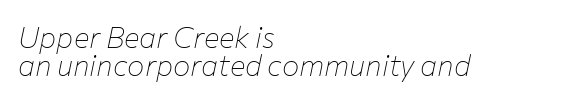
Q: Is the text bold? A: No.
Q: Is the text italic (slanted)? A: Yes, it leans right by about 12 degrees.
Q: Is the text underlined? A: No.
Q: How is the paragraph aligned? A: Left-aligned.
Q: Is the spacing between letters normal or unusually wide? A: Normal.
Q: Is the spacing between lines tight, normal or loose? A: Tight.
Q: Width (condensed, normal, or wide)? A: Normal.
Q: Stroke contrast? A: Low.
Q: x-height? A: Medium.
Q: Monospaced? A: No.
